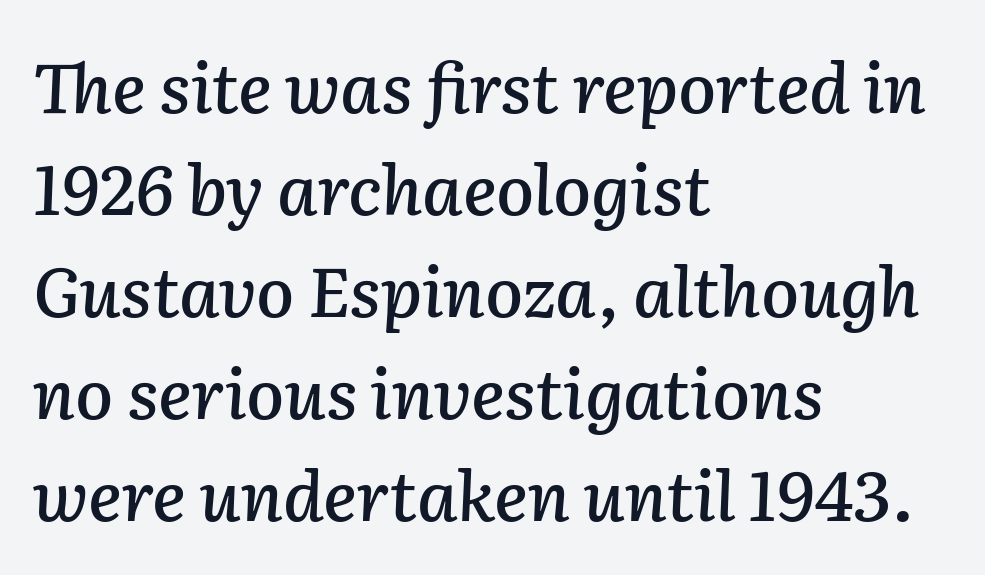
The image shows 69 px text type, italic (leaning right); set left-aligned, normal line spacing (1.48x), normal letter spacing, not underlined; low stroke contrast and a medium x-height.
